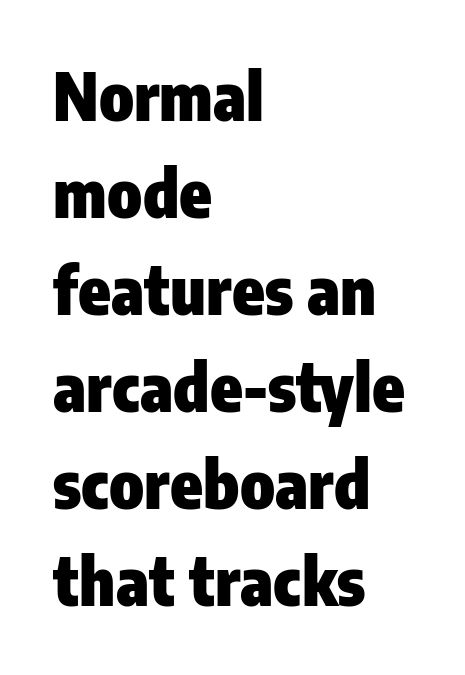
Tall strokes in this sample are plumb rather than angled. Check under the words: just untouched page. Nobody touched the tracking dial on this one. Each line starts at the same left margin while the right side varies. You'd pick this weight for a headline — it's a proper bold.
